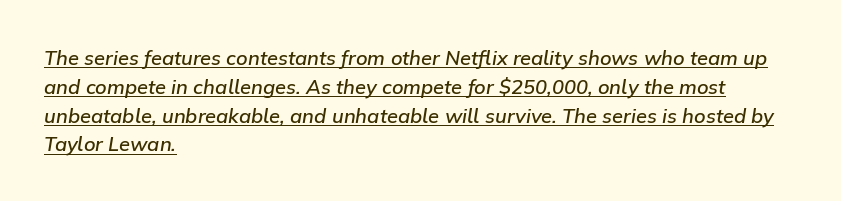
The vertical gap from one line to the next is medium. Does extra space separate the letters? No, they use regular spacing. Does the weight exceed regular? Yes, but only to semibold. The specimen reads as italic at a glance. Every row of glyphs begins at an identical x-position on the left. A rule runs beneath these lines of type.
